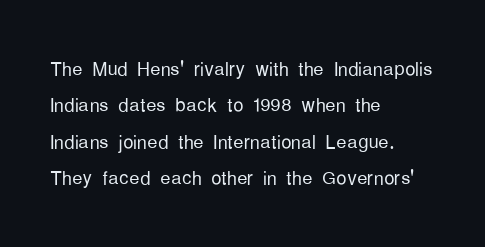
The image shows 26 px text type, upright; set left-aligned, normal line spacing (1.4x), normal letter spacing, not underlined.
